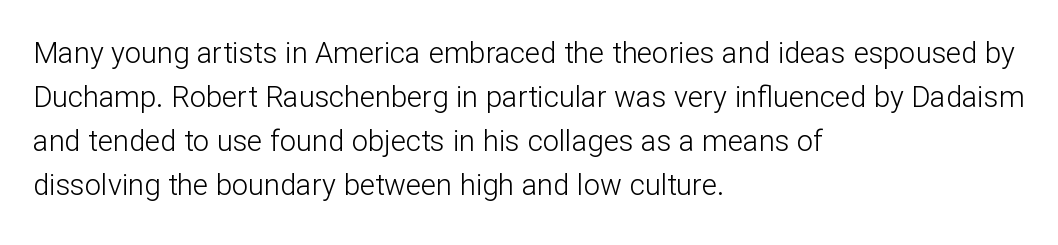
This sample has the flowing, uneven cadence of proportional lettering. Rule under the text: the space is simply empty. Unbolded letterforms with no extra heft. Whoever set this chose a conventional vertical rhythm. The rendering keeps characters at their native spacing. Do the letters lean? They stand straight.
